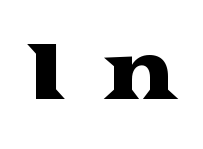
Italic: no, the glyphs are upright roman. Here the glyphs are tracked loosely, breaking word shapes into spaced letters. Little horizontal feet cap the strokes, marking this as serif type. You could not count columns in this text — the font is proportionally spaced.
